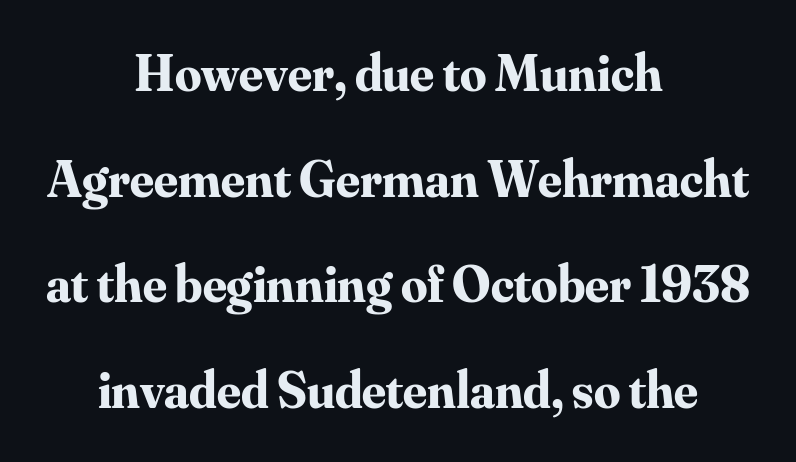
No italicization has been applied; the sample stays upright. Unmarked baselines from the first word to the last. Each new line begins a long way beneath the previous one. Each word holds together tightly as a unit, with standard inter-letter gaps. This sample has the flowing, uneven cadence of proportional lettering. This sample is center-justified, so both line endings float freely.
